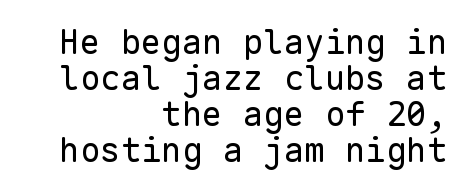
{"serif": "no", "italic": "no", "bold": "no", "weight": "regular", "width": "normal", "stroke_contrast": "low", "x_height": "medium", "monospaced": "yes", "underline": "no", "align": "right", "line_spacing": "tight", "line_spacing_ratio": 1.06, "letter_spacing": "normal", "letter_spacing_em": 0.0, "glyph_px": 34}
